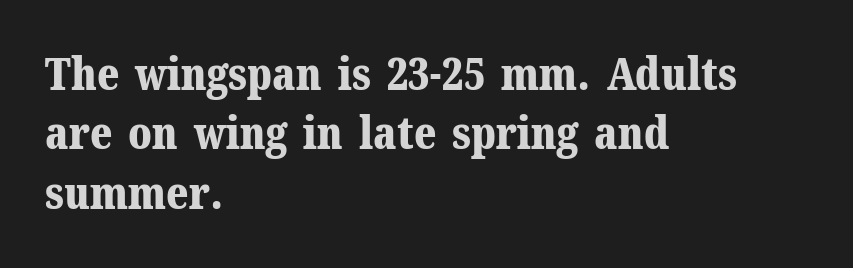
{"serif": "yes", "italic": "no", "bold": "yes", "weight": "bold", "width": "normal", "stroke_contrast": "medium", "x_height": "medium", "monospaced": "no", "underline": "no", "align": "left", "line_spacing": "normal", "line_spacing_ratio": 1.32, "letter_spacing": "normal", "letter_spacing_em": 0.0, "glyph_px": 45}
